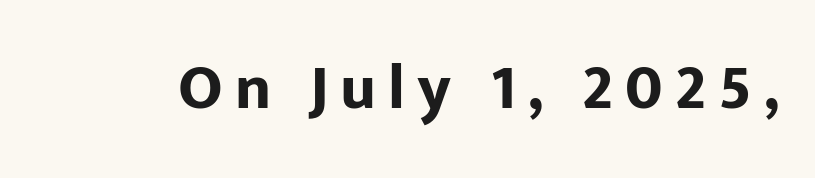
Q: Is the text bold? A: Yes.
Q: Is the text italic (slanted)? A: No, it is upright.
Q: Is the typeface a serif or a sans-serif typeface? A: Sans-serif.
Q: Is the text underlined? A: No.
Q: Width (condensed, normal, or wide)? A: Normal.
Q: Stroke contrast? A: Low.
Q: x-height? A: Medium.
Q: Monospaced? A: No.
